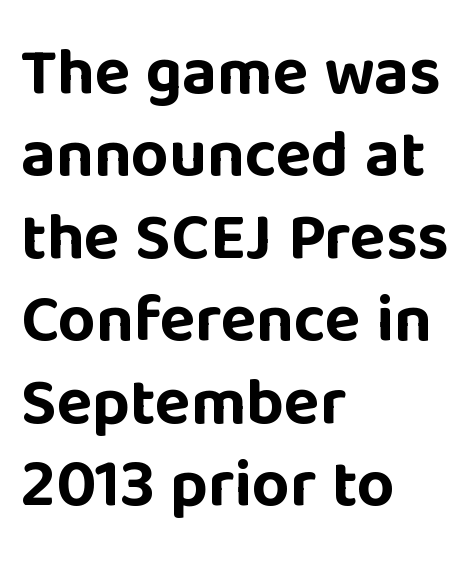
The leading is moderate, giving the passage an even texture. The characters display no serif detailing; their extremities are plain. Think of a printed novel: that variable character pitch is what you see here. These lines stack with their left ends in a neat column.
